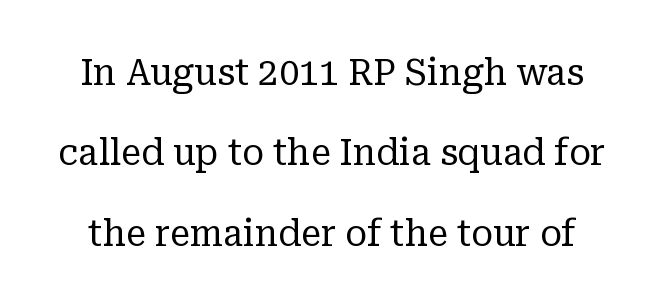
Regarding serifs, this sample has them. Beneath every word, the page is bare. Airy leading. Stroke mass is kept to a normal reading level or below. What stands out about the letter spacing? Nothing — it is the standard amount. Rendered with straight, roman letterforms.
